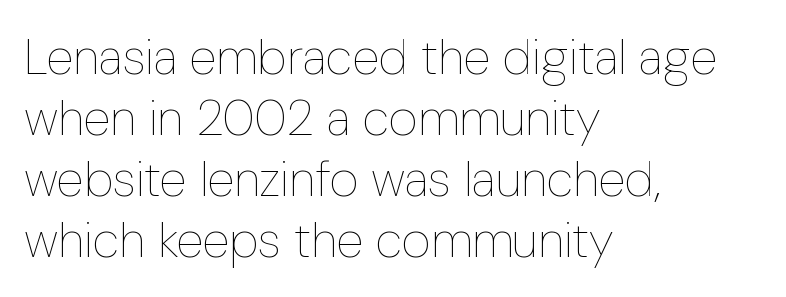
{"italic": "no", "bold": "no", "weight": "thin", "width": "condensed", "stroke_contrast": "low", "x_height": "medium", "monospaced": "no", "underline": "no", "align": "left", "line_spacing_ratio": 1.22, "letter_spacing": "normal", "letter_spacing_em": 0.0, "glyph_px": 50}
